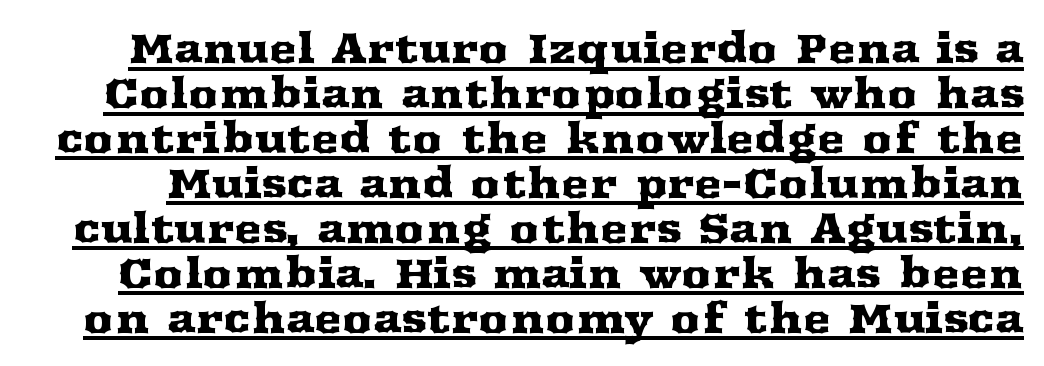
Q: Is the text italic (slanted)? A: No, it is upright.
Q: Is the typeface a serif or a sans-serif typeface? A: Serif.
Q: Is the text underlined? A: Yes.
Q: Is the spacing between letters normal or unusually wide? A: Normal.
Q: Is the spacing between lines tight, normal or loose? A: Tight.
Q: Width (condensed, normal, or wide)? A: Wide.
Q: Stroke contrast? A: Medium.
Q: x-height? A: Medium.
Q: Monospaced? A: No.
